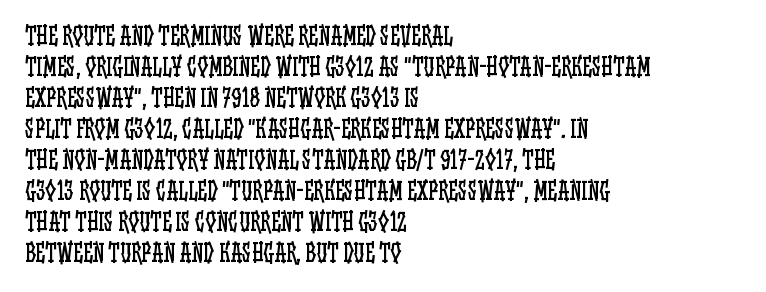
These lines keep a tight, regular rhythm from letter to letter. Notice how descenders clear the ascenders below comfortably — that's standard leading. These lines were composed using upright roman letters. One-word summary of the alignment: left. Nobody drew a line under any word here. The typesetting does not lean heavy: it is not bold.
